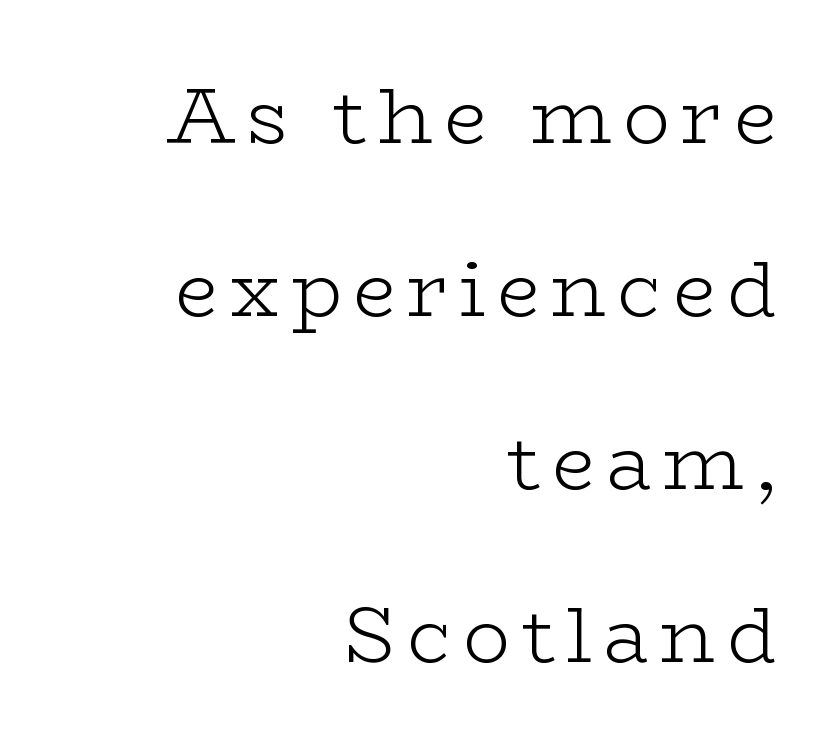
Character widths vary here, with narrow letters taking less room than wide ones. Notice the wide empty band between every row — that's loose leading. The typeface has the unassuming heft of standard copy or less. Clear beneath every line of the passage.
